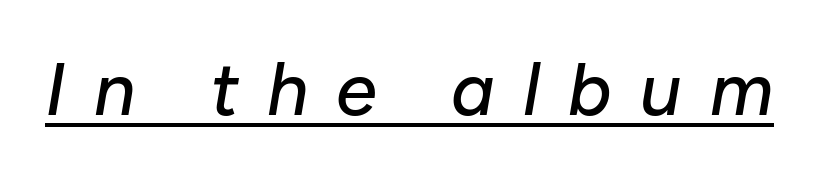
Q: Is the text italic (slanted)? A: Yes, it leans right by about 10 degrees.
Q: Is the text underlined? A: Yes.
Q: Is the spacing between letters normal or unusually wide? A: Unusually wide.
Q: Width (condensed, normal, or wide)? A: Normal.
Q: Stroke contrast? A: Low.
Q: x-height? A: Medium.
Q: Monospaced? A: No.
